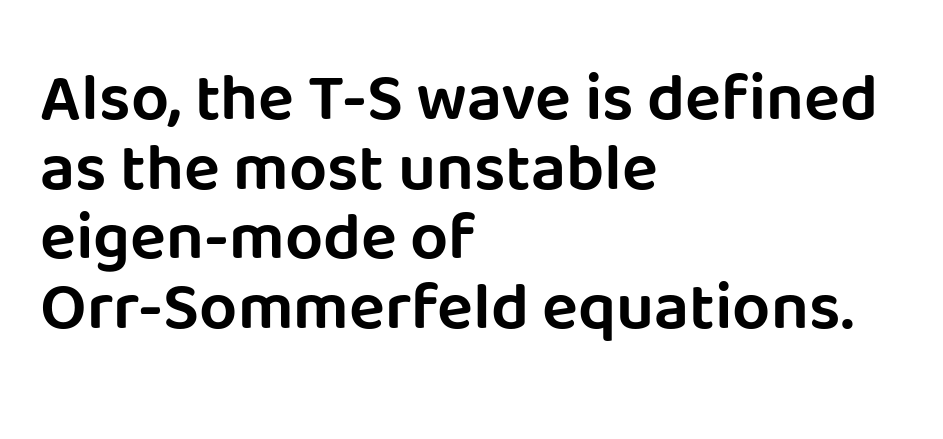
The image shows 67 px sans-serif type, upright; set left-aligned, tight line spacing (1.04x), normal letter spacing, not underlined; low stroke contrast and a large x-height.
